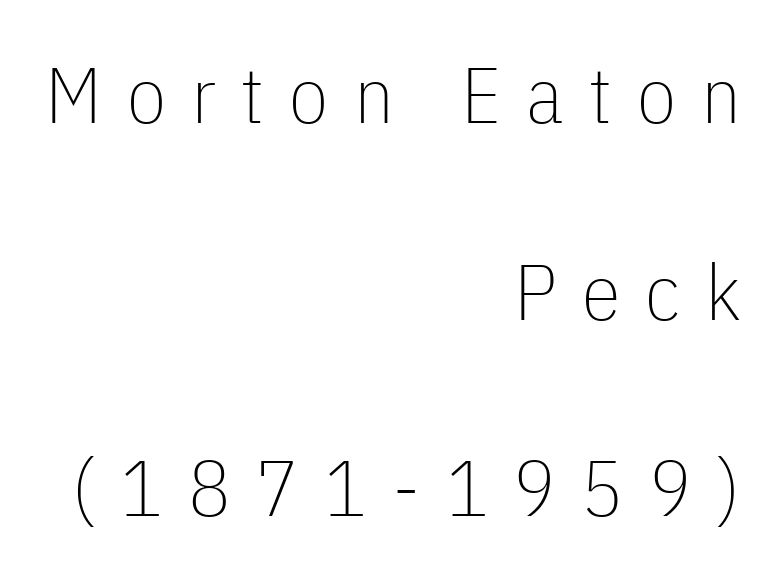
The rendering uses natural spacing where letterforms have individual widths. This sample uses expanded letter spacing, leaving extra air between glyphs. These lines stack with their right ends in a neat column. What kind of face is this? One without serifs — a sans. Ascenders rise straight up at ninety degrees. One glance says open: line gaps are wider than usual.
